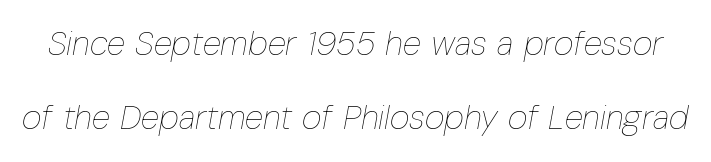
Looks like regular typesetting: each glyph gets only the width it needs. Each stroke keeps to a modest, everyday thickness or less. Designer's note — italics engaged. A typesetter would call this leading open, well beyond the default.
